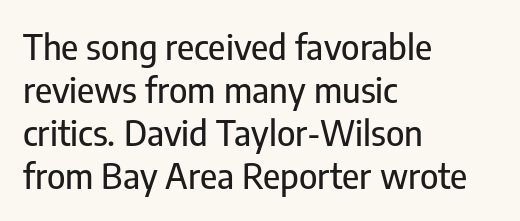
The image shows 35 px condensed sans-serif type, upright; set left-aligned, line spacing 1.23x, normal letter spacing, not underlined; low stroke contrast and a medium x-height.
